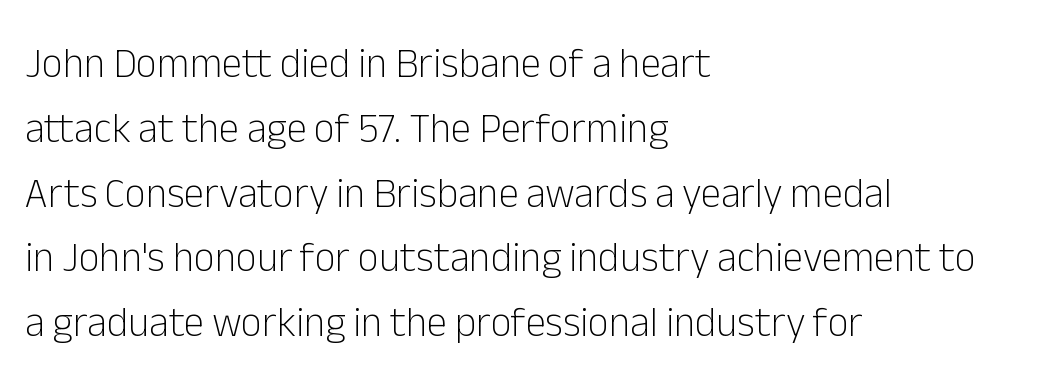
The image shows 41 px light sans-serif type, upright; set left-aligned, normal line spacing (1.58x), normal letter spacing, not underlined; low stroke contrast and a medium x-height.
